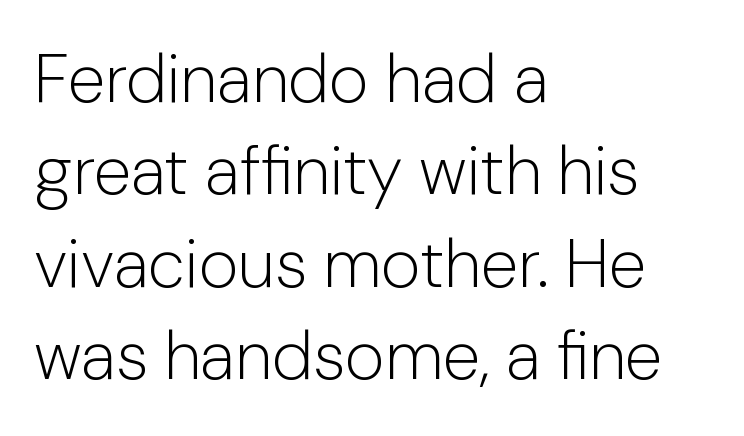
The image shows 68 px light sans-serif type, upright; set left-aligned, normal line spacing (1.36x), normal letter spacing, not underlined; low stroke contrast and a medium x-height.
